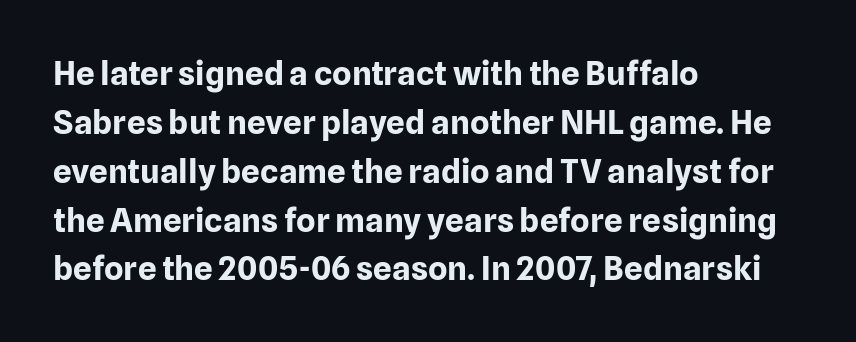
{"serif": "no", "italic": "no", "bold": "yes", "weight": "bold", "width": "normal", "stroke_contrast": "low", "x_height": "medium", "monospaced": "no", "underline": "no", "align": "left", "line_spacing": "normal", "line_spacing_ratio": 1.48, "letter_spacing": "normal", "letter_spacing_em": 0.0, "glyph_px": 33}
